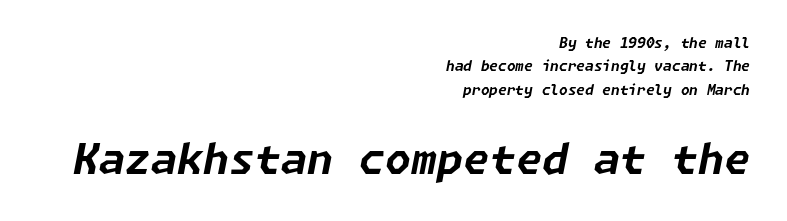
Q: Is the text bold? A: Yes.
Q: Is the text italic (slanted)? A: Yes, it leans right by about 11 degrees.
Q: Is the text underlined? A: No.
Q: How is the paragraph aligned? A: Right-aligned.
Q: Is the spacing between letters normal or unusually wide? A: Normal.
Q: Is the spacing between lines tight, normal or loose? A: Normal.
Q: Which block of text is set in a larger size, the first (top) or the second (bottom)? A: The second (bottom) one.
Q: Width (condensed, normal, or wide)? A: Normal.
Q: Stroke contrast? A: Low.
Q: x-height? A: Medium.
